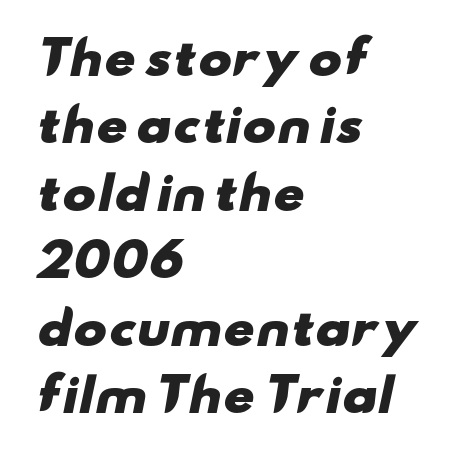
The image shows 45 px heavy, wide sans-serif type; set left-aligned, normal line spacing (1.5x), normal letter spacing, not underlined; low stroke contrast and a small x-height.
